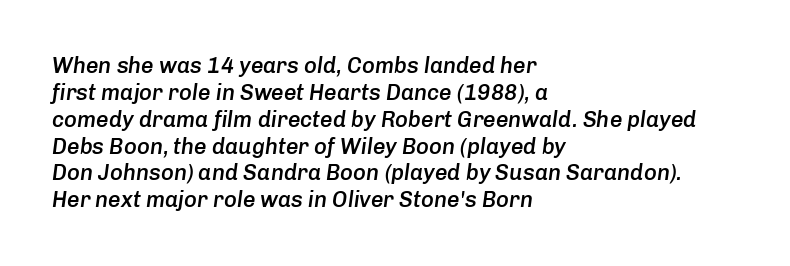
The gaps between neighbouring characters are ordinary and unremarkable. This rendering features lettering with no underline. In terms of weight, the rendering is demibold, just under bold. The text carries the slant typical of an italic or oblique font. Reading down the block, your eye returns to a fixed left position each line.
